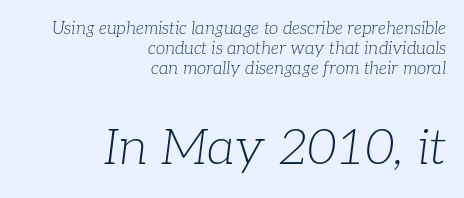
{"serif": "yes", "italic": "yes", "lean": "right", "slant_degrees": 7, "bold": "no", "weight": "light", "width": "normal", "stroke_contrast": "low", "x_height": "medium", "monospaced": "no", "underline": "no", "align": "right", "line_spacing_ratio": 1.18, "letter_spacing": "normal", "letter_spacing_em": 0.0, "larger_block": "second", "size_ratio": 2.94, "glyph_px": 50}
